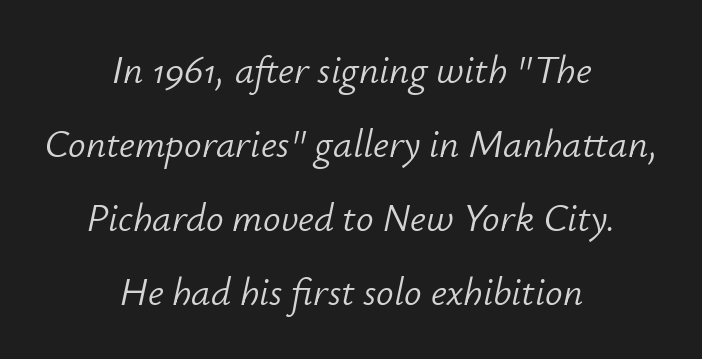
The image shows 39 px light type, italic (leaning right); set centered, loose line spacing (1.9x), normal letter spacing, not underlined; low stroke contrast and a small x-height.
